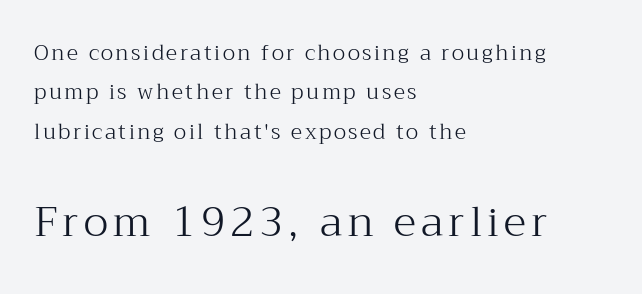
{"serif": "yes", "italic": "no", "bold": "no", "weight": "light", "width": "normal", "stroke_contrast": "medium", "x_height": "medium", "monospaced": "no", "underline": "no", "align": "left", "line_spacing_ratio": 1.87, "larger_block": "second", "size_ratio": 2.0, "glyph_px": 42}
